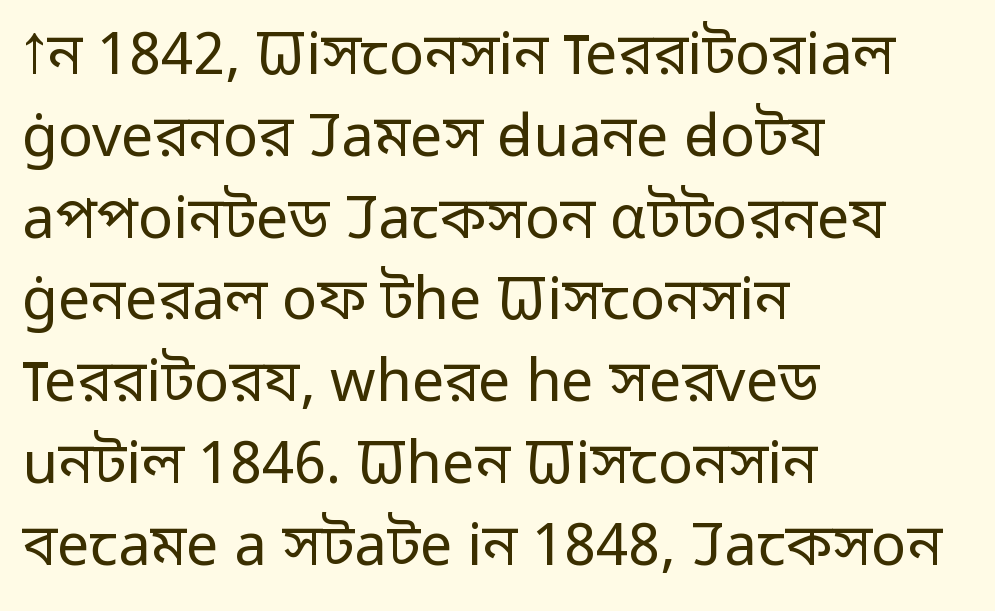
Q: Is the text bold? A: No.
Q: Is the text italic (slanted)? A: No, it is upright.
Q: Is the typeface a serif or a sans-serif typeface? A: Sans-serif.
Q: Is the text underlined? A: No.
Q: How is the paragraph aligned? A: Left-aligned.
Q: Is the spacing between letters normal or unusually wide? A: Normal.
Q: Is the spacing between lines tight, normal or loose? A: Normal.
Q: Width (condensed, normal, or wide)? A: Normal.
Q: Stroke contrast? A: Low.
Q: x-height? A: Medium.
Q: Monospaced? A: No.
